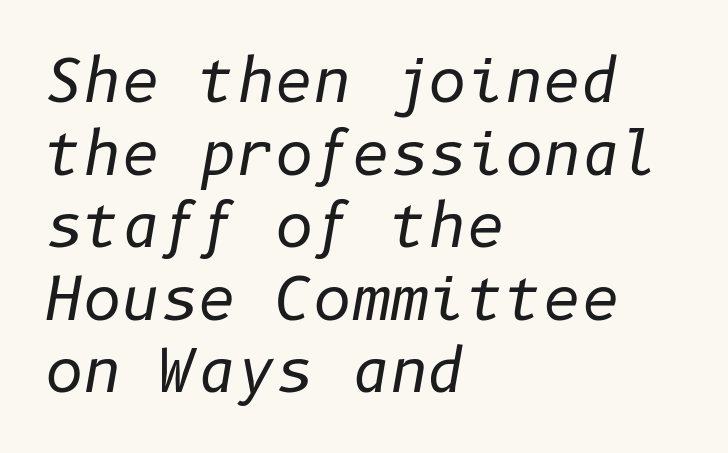
The image shows 59 px regular-weight type, italic (leaning right); set left-aligned, line spacing 1.23x, normal letter spacing, not underlined; low stroke contrast and a medium x-height.
